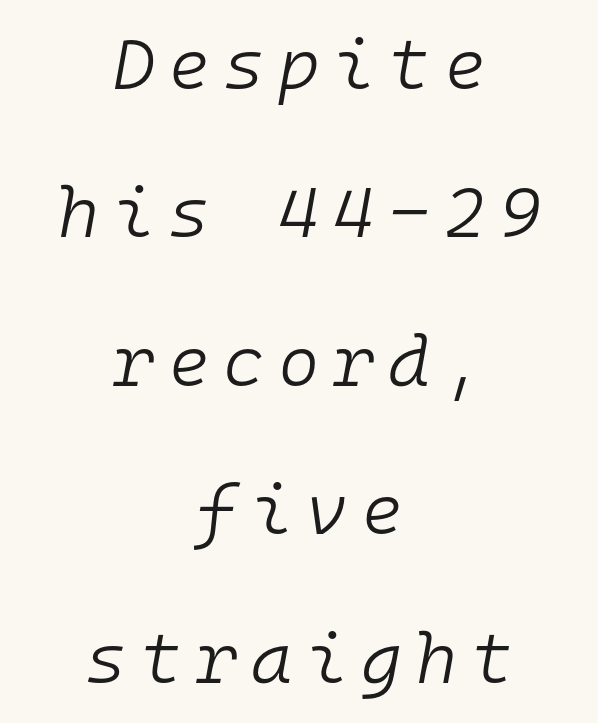
The image shows 71 px light type, italic (leaning right), monospaced; set centered, loose line spacing (2.09x), not underlined; low stroke contrast and a medium x-height.
